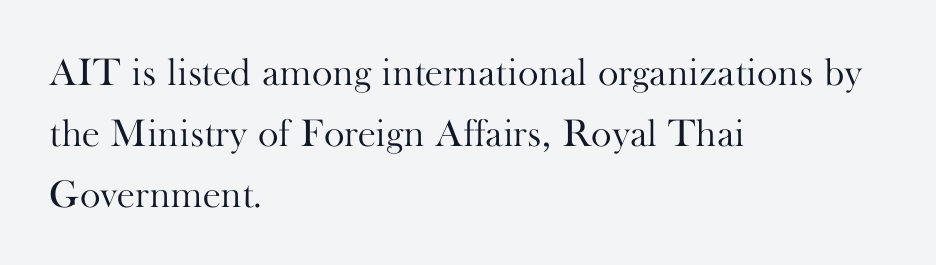
The image shows 39 px light serif type, upright; set left-aligned, normal line spacing (1.57x), normal letter spacing, not underlined; high stroke contrast and a small x-height.
